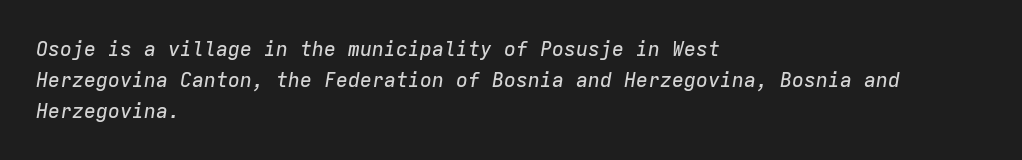
Q: Is the text italic (slanted)? A: Yes, it leans right by about 9 degrees.
Q: Is the text underlined? A: No.
Q: How is the paragraph aligned? A: Left-aligned.
Q: Is the spacing between letters normal or unusually wide? A: Normal.
Q: Is the spacing between lines tight, normal or loose? A: Normal.
